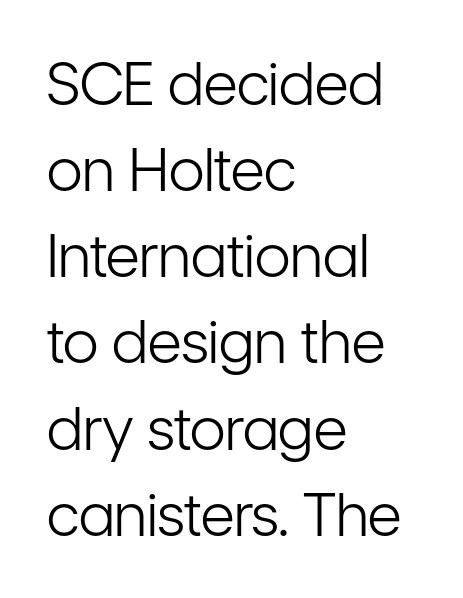
The designer went with a sans here, leaving each stem footless. The rendering keeps characters at their native spacing. The passage shown stacks its lines at a standard gap. Is this a fixed-width face? No — the glyphs have proportional, varying widths. This reads as an unemphasized weight, regular at the heaviest.
